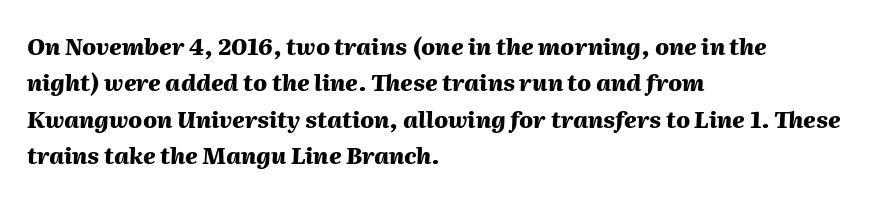
Q: Is the text bold? A: Yes.
Q: Is the text italic (slanted)? A: Yes, it leans right by about 2 degrees.
Q: Is the text underlined? A: No.
Q: How is the paragraph aligned? A: Left-aligned.
Q: Is the spacing between letters normal or unusually wide? A: Normal.
Q: Is the spacing between lines tight, normal or loose? A: Normal.
